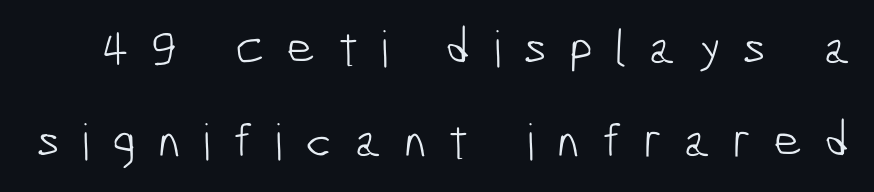
{"serif": "no", "bold": "no", "weight": "light", "width": "condensed", "stroke_contrast": "low", "x_height": "medium", "monospaced": "no", "underline": "no", "line_spacing_ratio": 1.87, "letter_spacing": "wide", "letter_spacing_em": 0.44, "glyph_px": 50}
